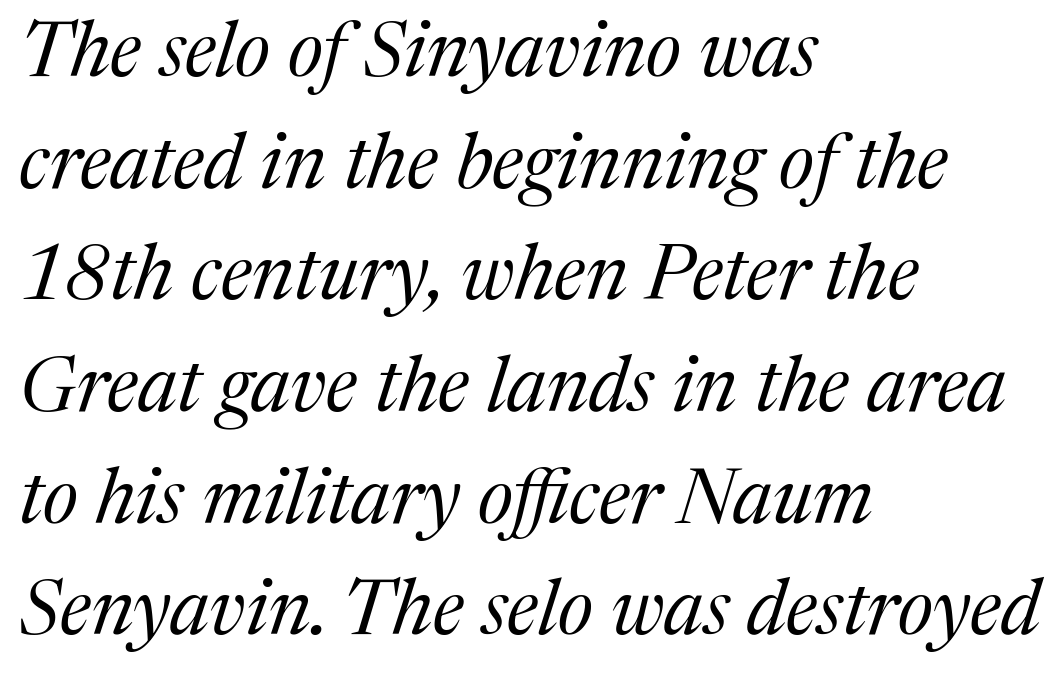
{"serif": "yes", "italic": "yes", "lean": "right", "slant_degrees": 17, "bold": "no", "weight": "regular", "width": "normal", "stroke_contrast": "medium", "x_height": "medium", "monospaced": "no", "underline": "no", "align": "left", "line_spacing": "normal", "line_spacing_ratio": 1.45, "letter_spacing": "normal", "letter_spacing_em": 0.0, "glyph_px": 77}
